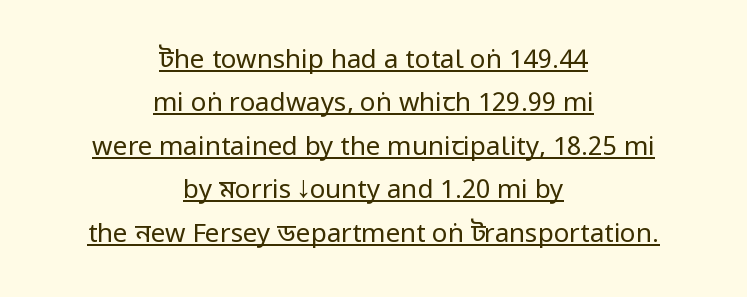
The image shows 26 px text type, upright; set centered, normal line spacing (1.67x), normal letter spacing, underlined.
